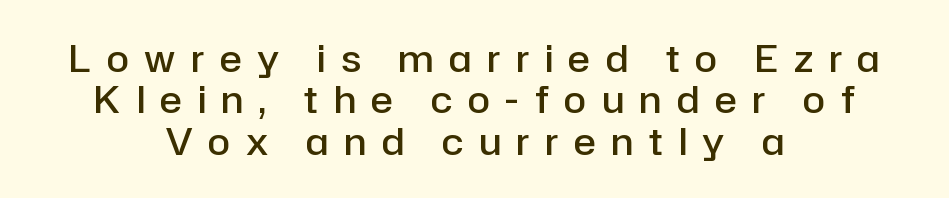
The image shows 37 px semibold sans-serif type, upright; set centered, tight line spacing (1.12x), unusually wide letter spacing (+0.42 em), not underlined; low stroke contrast and a medium x-height.
